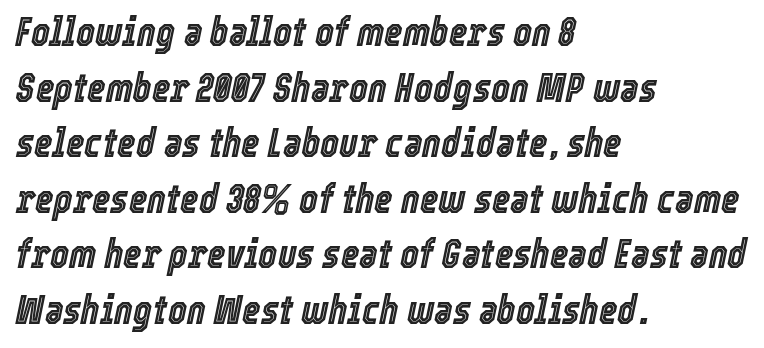
Q: Is the text italic (slanted)? A: Yes, it leans right by about 12 degrees.
Q: Is the text underlined? A: No.
Q: How is the paragraph aligned? A: Left-aligned.
Q: Is the spacing between letters normal or unusually wide? A: Normal.
Q: Is the spacing between lines tight, normal or loose? A: Normal.
Q: Width (condensed, normal, or wide)? A: Condensed.
Q: x-height? A: Medium.
Q: Monospaced? A: No.
